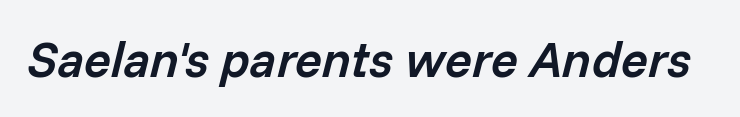
Q: Is the text bold? A: Semi-bold.
Q: Is the text italic (slanted)? A: Yes, it leans right by about 14 degrees.
Q: Is the text underlined? A: No.
Q: Is the spacing between letters normal or unusually wide? A: Normal.
Q: Width (condensed, normal, or wide)? A: Normal.
Q: Stroke contrast? A: Low.
Q: x-height? A: Medium.
Q: Monospaced? A: No.
